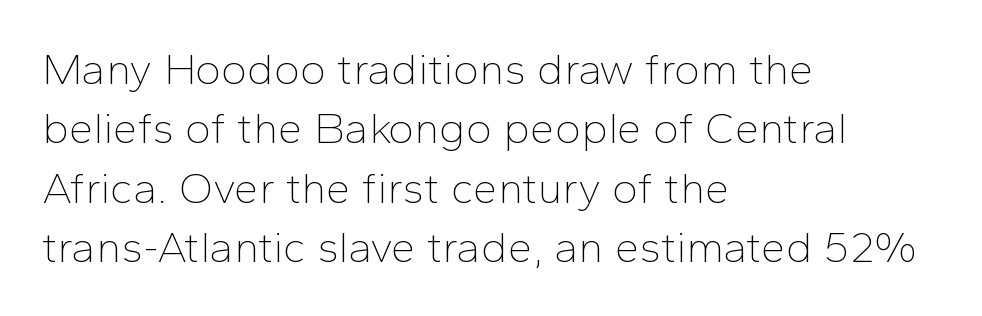
The image shows 44 px thin sans-serif type, upright; set left-aligned, normal line spacing (1.35x), normal letter spacing, not underlined; low stroke contrast and a medium x-height.
